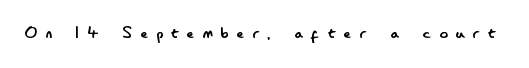
{"italic": "no", "bold": "no", "underline": "no", "letter_spacing": "wide", "letter_spacing_em": 0.41, "glyph_px": 20}
